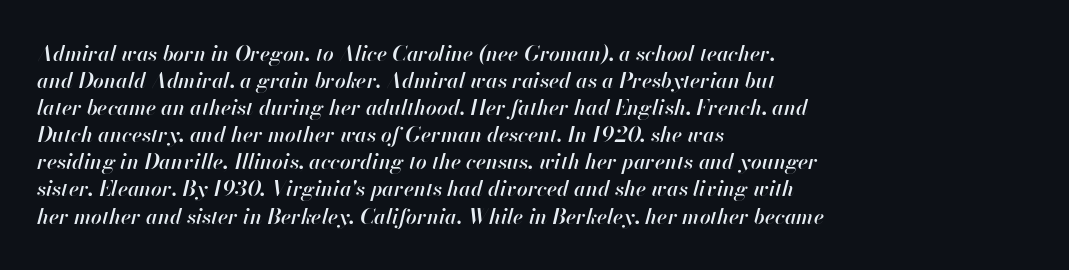
Where is the straight margin? On the left. The baseline area is clear. The face used here has a pronounced slope to its letters. Reading down the column, the eye jumps a familiar distance to each next line. How heavy is the stroke? Medium-heavy — a semibold, shy of bold.
